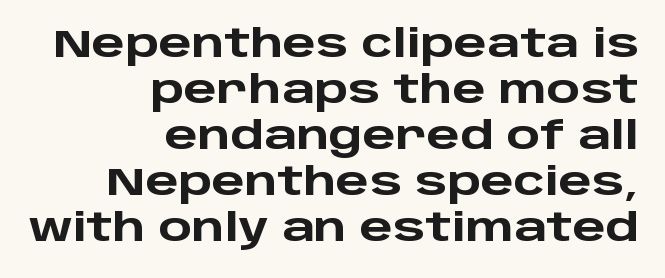
Q: Is the text bold? A: Yes.
Q: Is the text italic (slanted)? A: No, it is upright.
Q: Is the typeface a serif or a sans-serif typeface? A: Sans-serif.
Q: Is the text underlined? A: No.
Q: How is the paragraph aligned? A: Right-aligned.
Q: Is the spacing between letters normal or unusually wide? A: Normal.
Q: Width (condensed, normal, or wide)? A: Wide.
Q: Stroke contrast? A: Low.
Q: x-height? A: Large.
Q: Monospaced? A: No.
